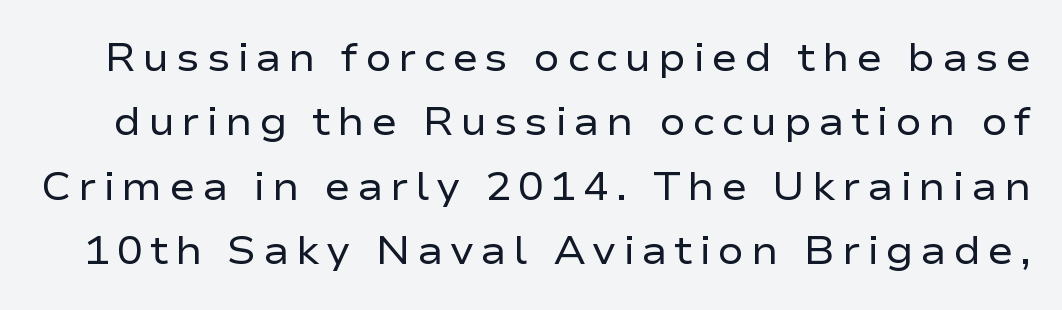
These lines sit exactly where default settings would place them. You could not count columns in this text — the font is proportionally spaced. Compared with a typical body face, this is equally light or lighter still. The font's upright variant was chosen for this text.
